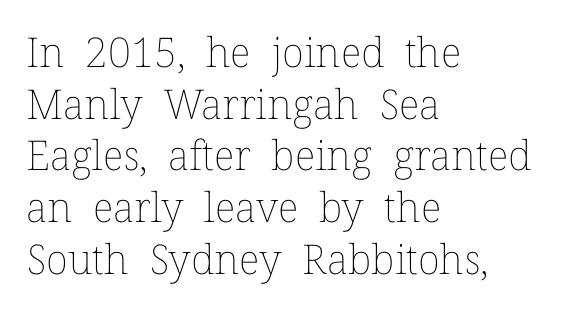
The image shows 41 px thin type, upright; set left-aligned, normal line spacing (1.26x), normal letter spacing, not underlined; low stroke contrast and a medium x-height.
